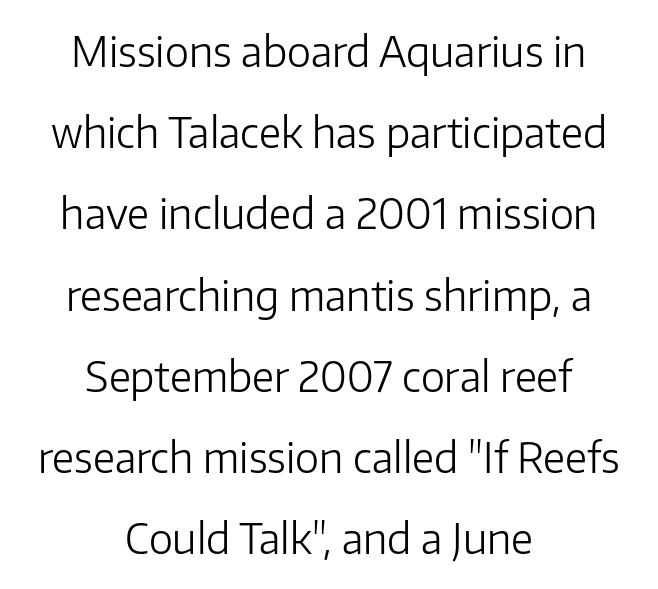
The image shows 41 px light sans-serif type, upright; set centered, loose line spacing (1.98x), normal letter spacing, not underlined; low stroke contrast and a medium x-height.
